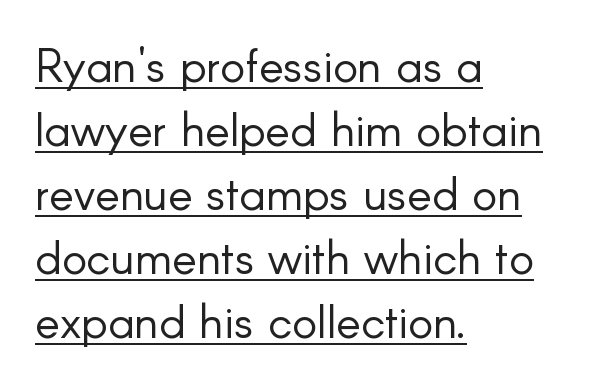
The image shows 47 px light sans-serif type, upright; set left-aligned, normal line spacing (1.36x), normal letter spacing, underlined; low stroke contrast and a small x-height.
